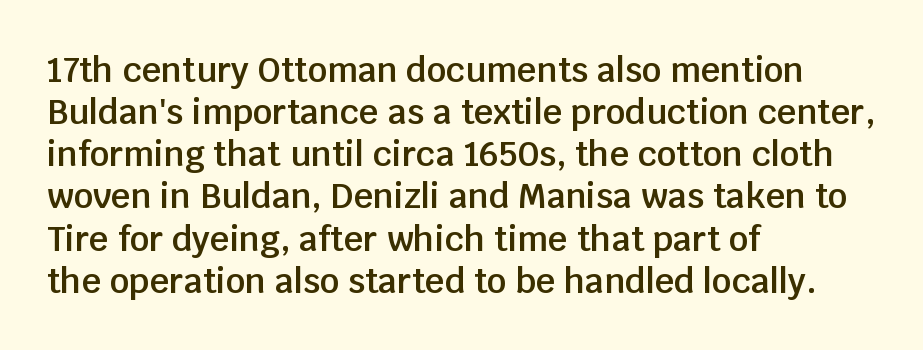
The image shows 34 px semibold sans-serif type, upright; set left-aligned, line spacing 1.24x, normal letter spacing, not underlined; low stroke contrast and a large x-height.
